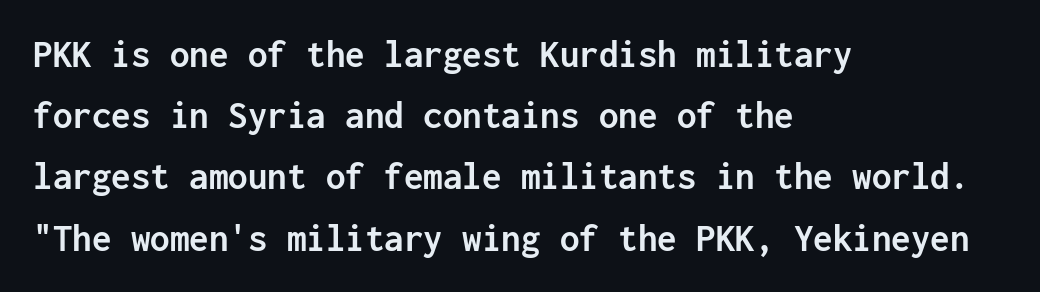
{"serif": "no", "italic": "no", "bold": "yes", "weight": "semibold", "width": "normal", "stroke_contrast": "low", "x_height": "medium", "monospaced": "yes", "underline": "no", "align": "left", "line_spacing": "normal", "line_spacing_ratio": 1.57, "letter_spacing": "normal", "letter_spacing_em": 0.0, "glyph_px": 39}
